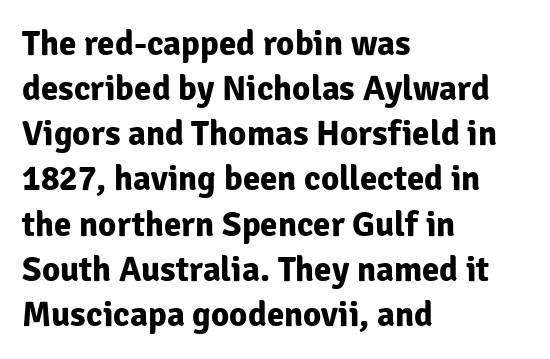
{"serif": "no", "italic": "no", "bold": "yes", "weight": "bold", "width": "normal", "stroke_contrast": "low", "x_height": "medium", "monospaced": "no", "underline": "no", "align": "left", "line_spacing": "normal", "line_spacing_ratio": 1.29, "letter_spacing": "normal", "letter_spacing_em": 0.0, "glyph_px": 35}
